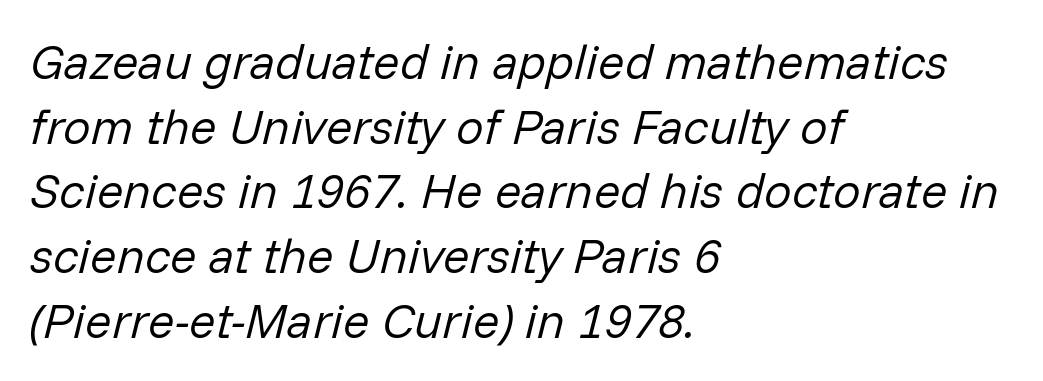
{"italic": "yes", "lean": "right", "slant_degrees": 14, "bold": "no", "weight": "regular", "width": "normal", "stroke_contrast": "low", "x_height": "medium", "monospaced": "no", "underline": "no", "align": "left", "line_spacing": "normal", "line_spacing_ratio": 1.32, "letter_spacing": "normal", "letter_spacing_em": 0.0, "glyph_px": 49}
